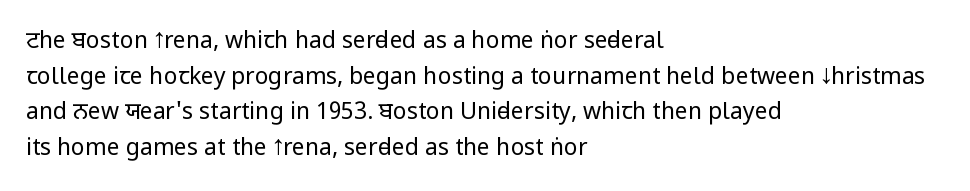
{"italic": "no", "bold": "no", "underline": "no", "align": "left", "line_spacing": "normal", "line_spacing_ratio": 1.55, "letter_spacing": "normal", "letter_spacing_em": 0.0, "glyph_px": 23}
